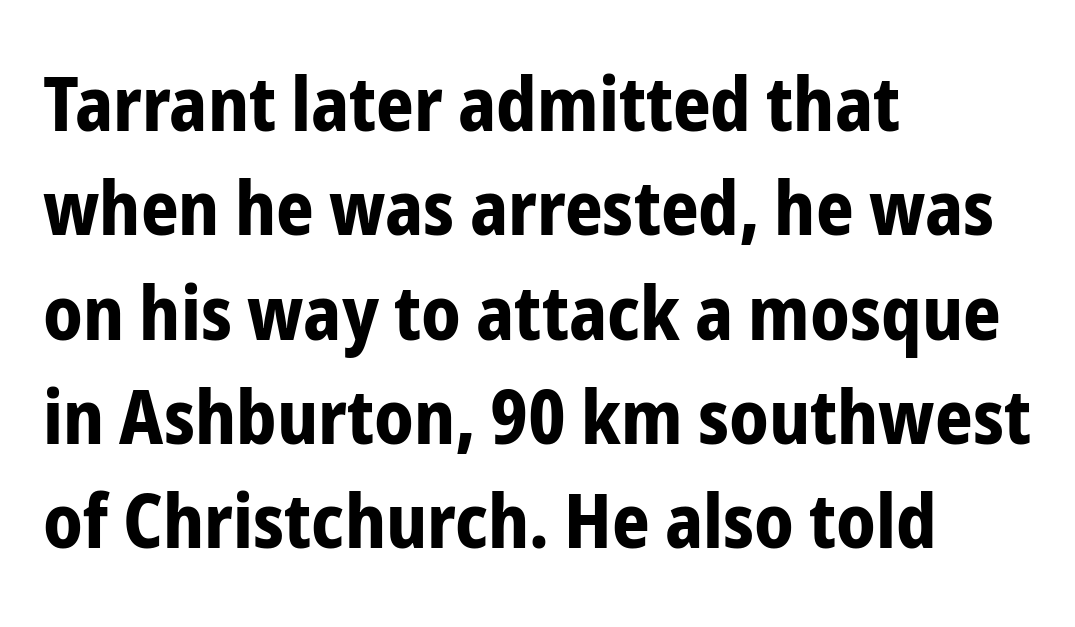
The letters stand straight up with perfectly vertical stems. Just letters on the line, the space beneath them empty. Spacing verdict: proportional, widths tailored to each character. Does the copy run flush right? No — it runs flush left. The designer left line spacing at the default.
